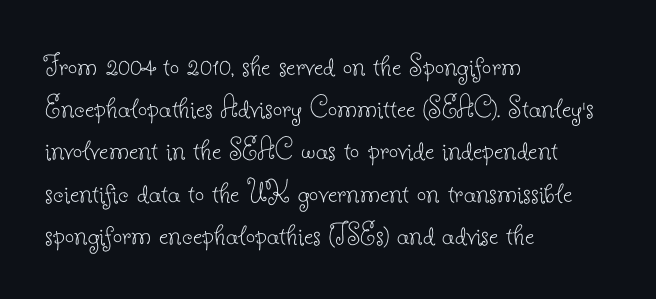
{"serif": "yes", "italic": "no", "bold": "no", "weight": "thin", "width": "normal", "stroke_contrast": "low", "x_height": "small", "monospaced": "no", "underline": "no", "align": "left", "line_spacing": "normal", "line_spacing_ratio": 1.28, "letter_spacing": "normal", "letter_spacing_em": 0.0, "glyph_px": 33}
